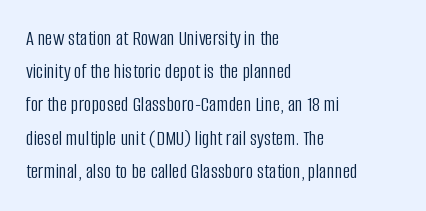
Q: Is the text bold? A: No.
Q: Is the text italic (slanted)? A: No, it is upright.
Q: Is the text underlined? A: No.
Q: How is the paragraph aligned? A: Left-aligned.
Q: Is the spacing between letters normal or unusually wide? A: Normal.
Q: Is the spacing between lines tight, normal or loose? A: Normal.
